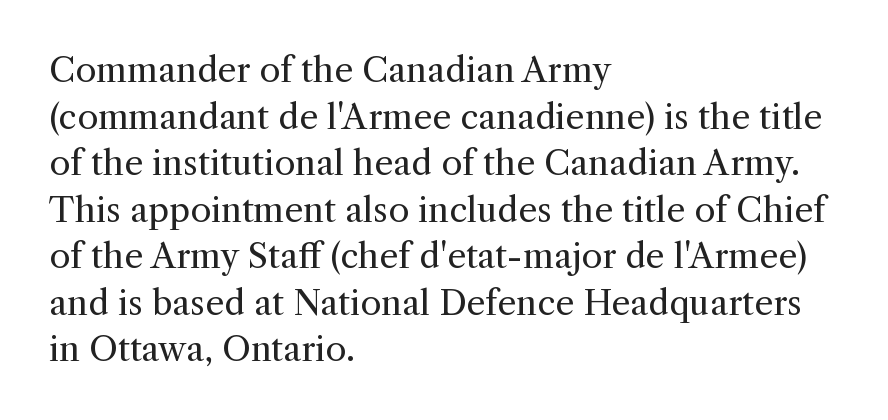
Q: Is the text bold? A: No.
Q: Is the text italic (slanted)? A: No, it is upright.
Q: Is the typeface a serif or a sans-serif typeface? A: Serif.
Q: Is the text underlined? A: No.
Q: How is the paragraph aligned? A: Left-aligned.
Q: Is the spacing between letters normal or unusually wide? A: Normal.
Q: Is the spacing between lines tight, normal or loose? A: Normal.
Q: Width (condensed, normal, or wide)? A: Normal.
Q: x-height? A: Medium.
Q: Monospaced? A: No.
